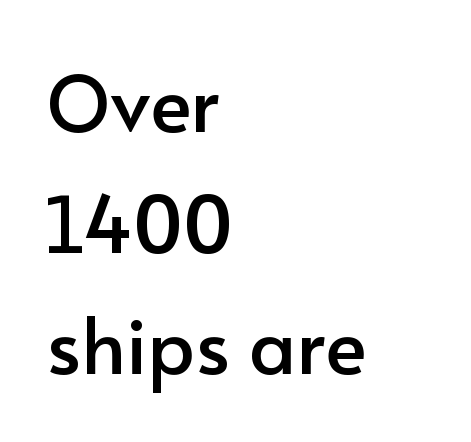
Decoration check: the copy has no underline. The typesetter chose a ragged-right arrangement here. Rendered with straight, roman letterforms. Reading down the column, the eye jumps a familiar distance to each next line.
